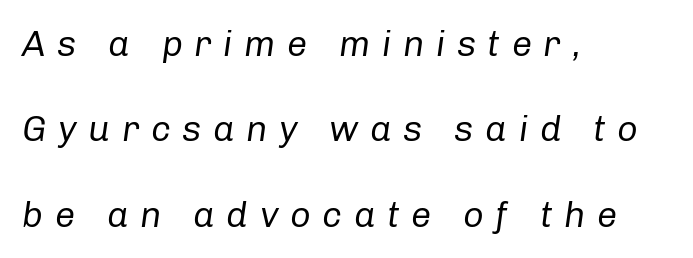
Q: Is the text bold? A: No.
Q: Is the text italic (slanted)? A: Yes, it leans right by about 8 degrees.
Q: Is the text underlined? A: No.
Q: How is the paragraph aligned? A: Left-aligned.
Q: Is the spacing between letters normal or unusually wide? A: Unusually wide.
Q: Is the spacing between lines tight, normal or loose? A: Loose.
Q: Width (condensed, normal, or wide)? A: Normal.
Q: Stroke contrast? A: Low.
Q: x-height? A: Medium.
Q: Monospaced? A: No.
